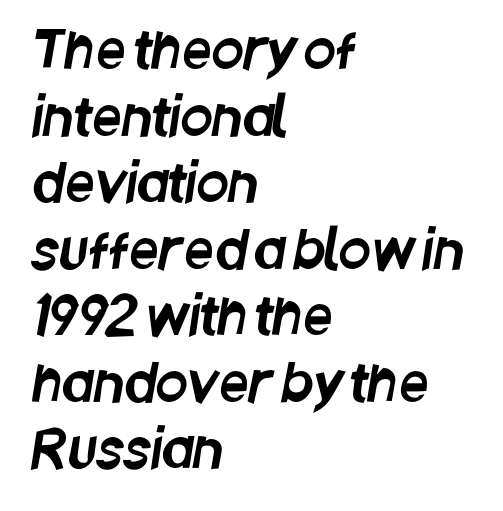
Q: Is the typeface a serif or a sans-serif typeface? A: Sans-serif.
Q: Is the text underlined? A: No.
Q: How is the paragraph aligned? A: Left-aligned.
Q: Is the spacing between letters normal or unusually wide? A: Normal.
Q: Is the spacing between lines tight, normal or loose? A: Normal.
Q: Width (condensed, normal, or wide)? A: Condensed.
Q: Stroke contrast? A: Low.
Q: x-height? A: Large.
Q: Monospaced? A: No.
